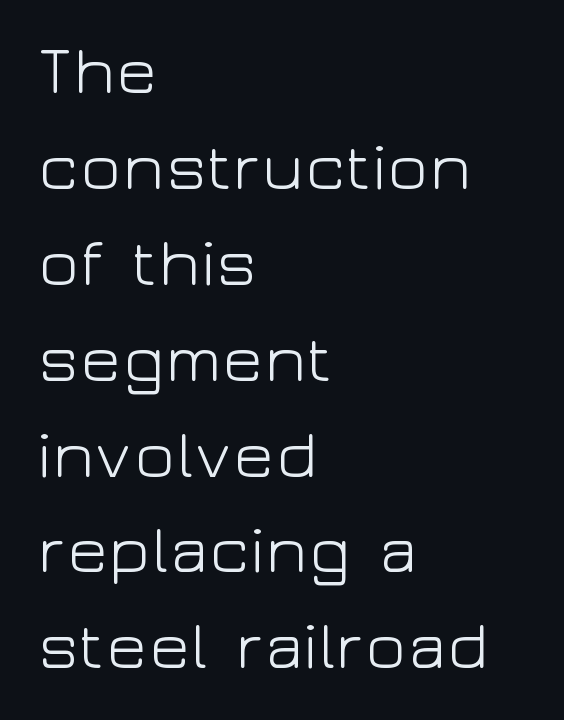
The image shows 68 px light, wide sans-serif type, upright; set left-aligned, normal line spacing (1.41x), normal letter spacing, not underlined; low stroke contrast and a medium x-height.
